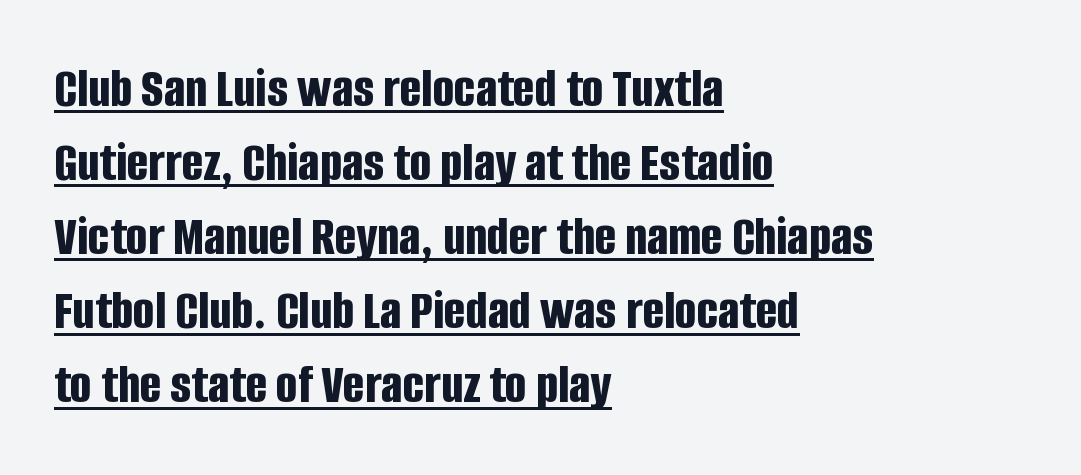
Q: Is the text bold? A: Yes.
Q: Is the text italic (slanted)? A: No, it is upright.
Q: Is the typeface a serif or a sans-serif typeface? A: Sans-serif.
Q: Is the text underlined? A: Yes.
Q: How is the paragraph aligned? A: Left-aligned.
Q: Is the spacing between letters normal or unusually wide? A: Normal.
Q: Is the spacing between lines tight, normal or loose? A: Normal.
Q: Width (condensed, normal, or wide)? A: Condensed.
Q: Stroke contrast? A: Low.
Q: x-height? A: Large.
Q: Monospaced? A: No.
